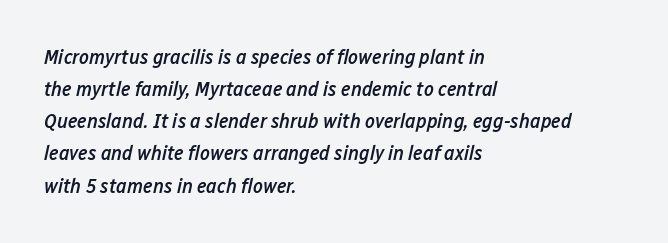
{"italic": "yes", "lean": "right", "slant_degrees": 12, "bold": "semi", "underline": "no", "align": "left", "line_spacing": "normal", "line_spacing_ratio": 1.53, "letter_spacing": "normal", "letter_spacing_em": 0.0, "glyph_px": 21}
